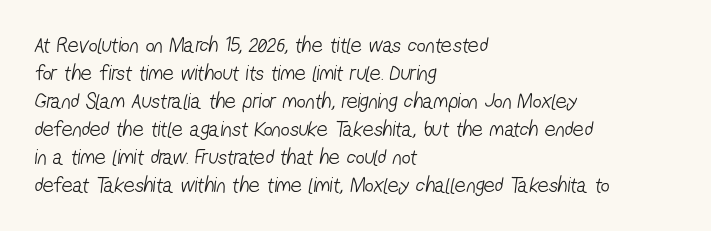
The image shows 22 px text type; set left-aligned, normal line spacing (1.27x), normal letter spacing, not underlined.
